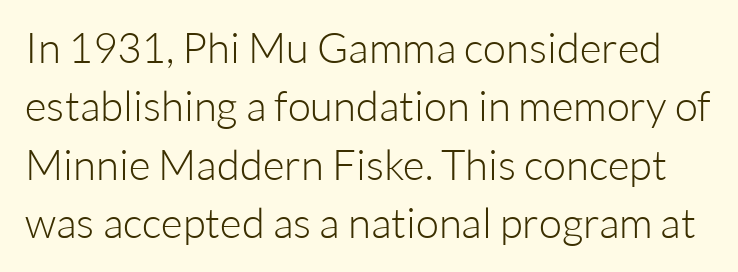
{"serif": "no", "italic": "no", "bold": "no", "weight": "light", "width": "normal", "stroke_contrast": "low", "x_height": "medium", "monospaced": "no", "underline": "no", "line_spacing": "normal", "line_spacing_ratio": 1.39, "letter_spacing": "normal", "letter_spacing_em": 0.0, "glyph_px": 42}
